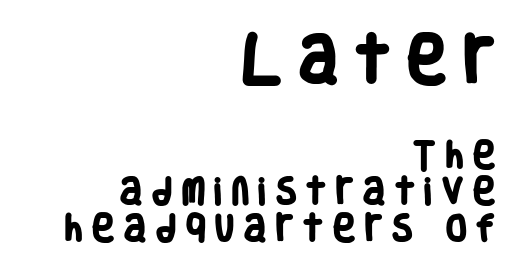
Q: Is the text bold? A: Yes.
Q: Is the typeface a serif or a sans-serif typeface? A: Sans-serif.
Q: Is the text underlined? A: No.
Q: How is the paragraph aligned? A: Right-aligned.
Q: Is the spacing between letters normal or unusually wide? A: Unusually wide.
Q: Which block of text is set in a larger size, the first (top) or the second (bottom)? A: The first (top) one.
Q: Width (condensed, normal, or wide)? A: Condensed.
Q: Stroke contrast? A: Low.
Q: x-height? A: Large.
Q: Monospaced? A: No.
